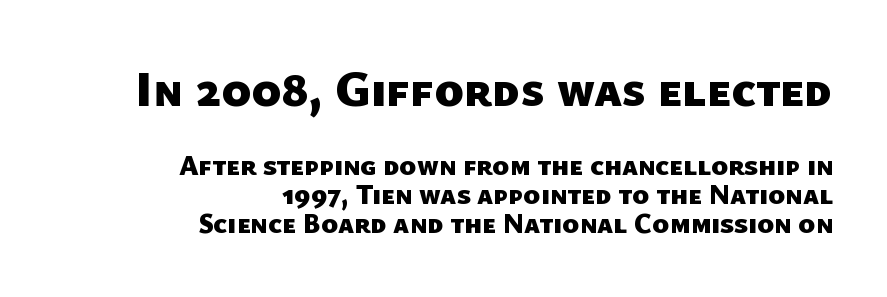
Does the copy run flush right? Yes — the right margin is perfectly even. Here the glyphs are tracked normally, forming tight word shapes. Strong, thick strokes mark this as bold type. Here the first block reads like a headline and the second like body copy.
